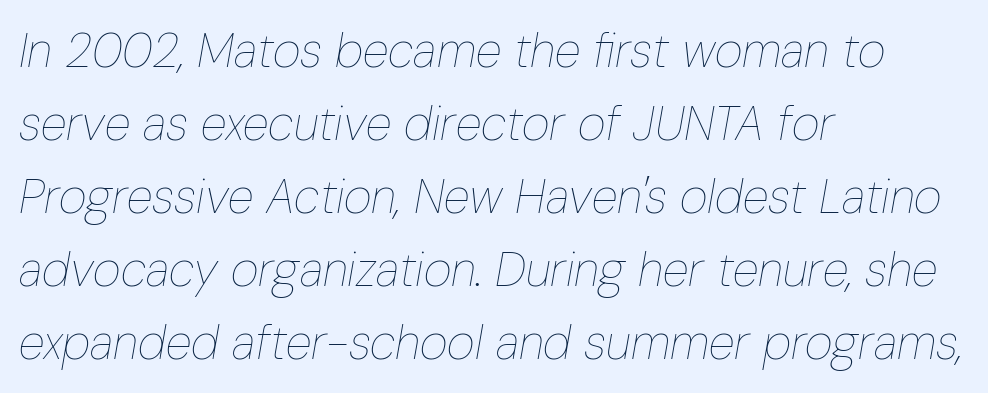
The image shows 48 px thin, condensed type, italic (leaning right); set left-aligned, normal line spacing (1.52x), normal letter spacing, not underlined; low stroke contrast and a medium x-height.
